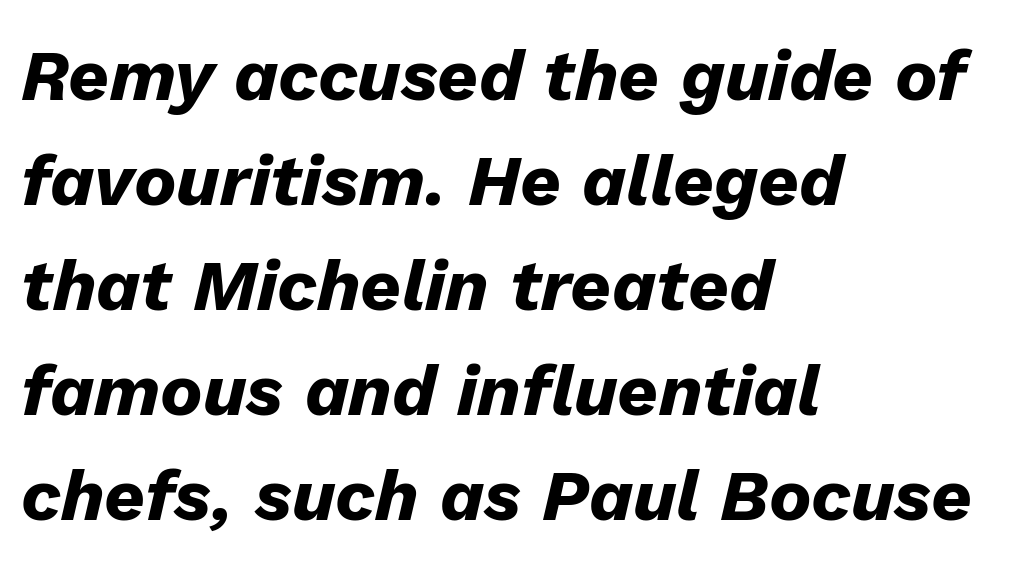
The image shows 71 px heavy type, italic (leaning right); set left-aligned, normal line spacing (1.48x), normal letter spacing, not underlined; low stroke contrast and a medium x-height.
